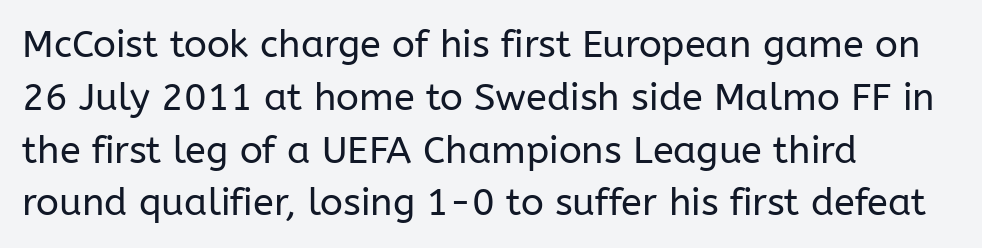
Is the block centered? No — it sits flush against the left margin. Stroke thickness stays within the range of a standard reading face or lighter. Letter spacing: default. One glance says typical: line gaps are just what's usual. Spacing verdict: proportional, widths tailored to each character. Style check: upright.
